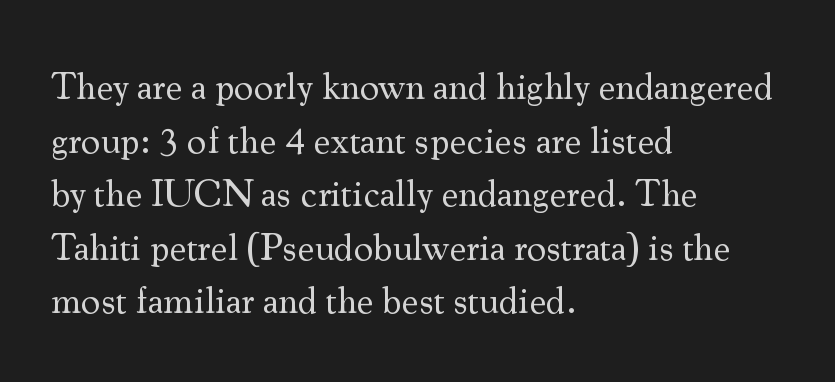
The image shows 38 px regular-weight serif type, upright; set left-aligned, normal line spacing (1.41x), normal letter spacing, not underlined; medium stroke contrast and a small x-height.
